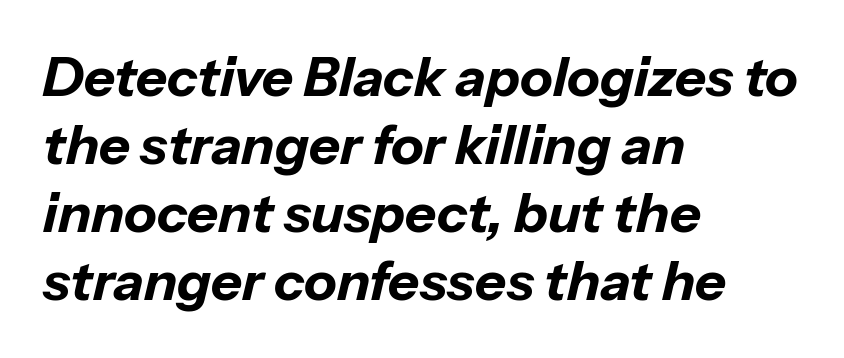
Each new line begins a customary step beneath the previous one. Character widths vary here, with narrow letters taking less room than wide ones. The whole block is typeset with a tilt. Anything drawn beneath the words? Only blank space. The letters sit at their default tracking, neither squeezed nor spread. Set as a true bold cut, around the 700 mark.
